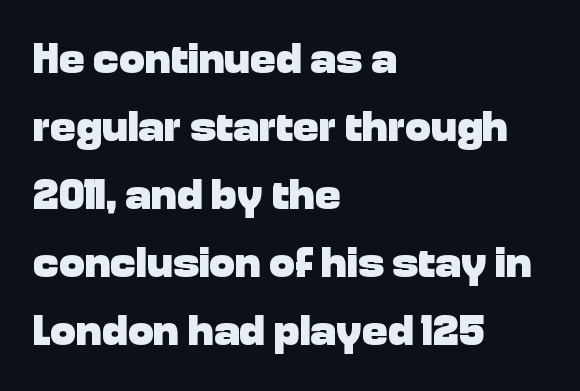
The image shows 43 px heavy sans-serif type, upright; set left-aligned, normal line spacing (1.58x), normal letter spacing, not underlined; low stroke contrast and a medium x-height.
